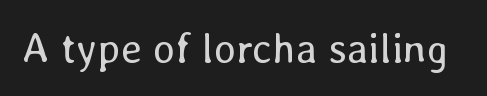
Q: Is the text bold? A: No.
Q: Is the text italic (slanted)? A: No, it is upright.
Q: Is the text underlined? A: No.
Q: Is the spacing between letters normal or unusually wide? A: Normal.
Q: Width (condensed, normal, or wide)? A: Normal.
Q: Stroke contrast? A: Low.
Q: x-height? A: Medium.
Q: Monospaced? A: No.
